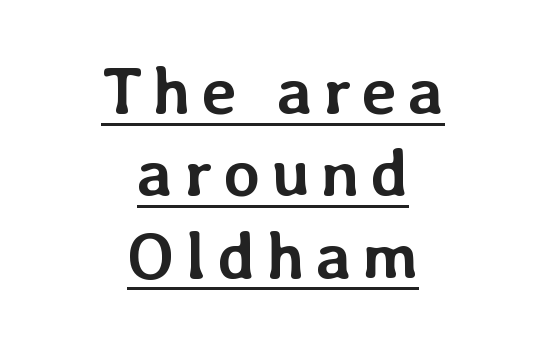
The image shows 67 px semibold type, upright; set centered, line spacing 1.23x, underlined; low stroke contrast and a medium x-height.
